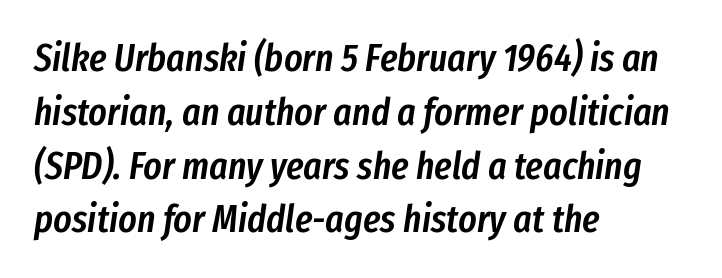
{"italic": "yes", "lean": "right", "slant_degrees": 8, "bold": "semi", "weight": "semibold", "width": "condensed", "stroke_contrast": "low", "x_height": "medium", "monospaced": "no", "underline": "no", "align": "left", "line_spacing": "normal", "line_spacing_ratio": 1.38, "letter_spacing": "normal", "letter_spacing_em": 0.0, "glyph_px": 39}
